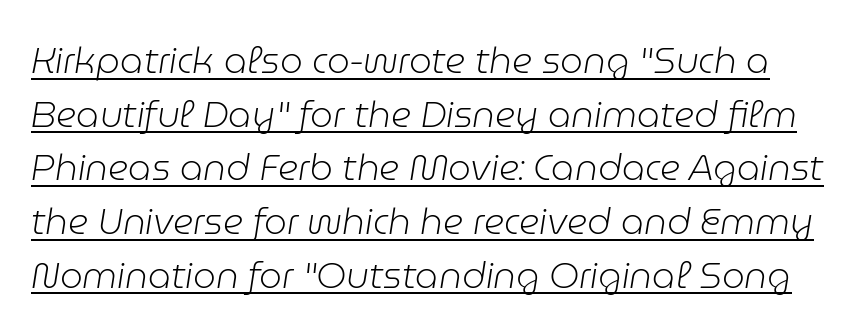
These glyphs show unthickened strokes, regular width or finer. Decoration check: the copy is underlined. The passage shown stacks its lines at a standard gap. The passage shown leans; its letterforms are oblique.
